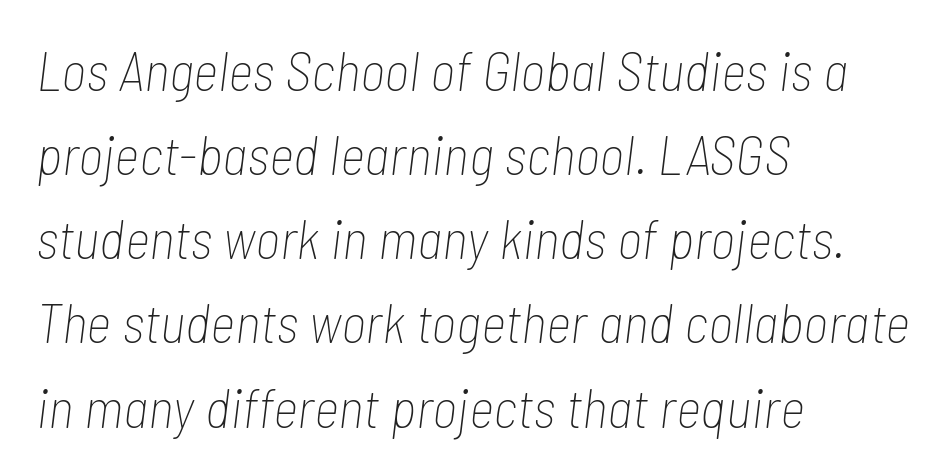
The rows are spaced the way most documents space them. Each letter keeps its own natural width here, so spacing adapts to shape. Only glyphs here, with clear space below each row. Unbolded letterforms with no extra heft. The letters are slanted; this is an italic face. How are the letters spaced? Ordinarily, with no added tracking.
